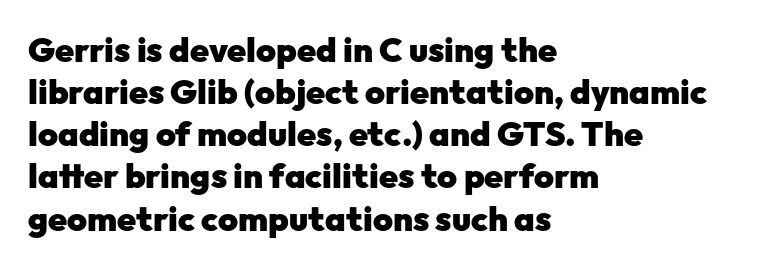
The image shows 34 px heavy sans-serif type, upright; set left-aligned, line spacing 1.24x, normal letter spacing, not underlined; low stroke contrast and a medium x-height.
